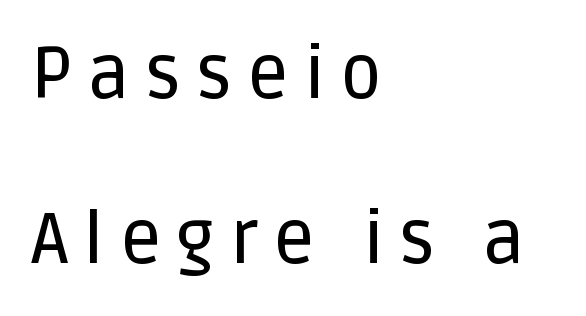
The image shows 72 px sans-serif type, upright; set left-aligned, loose line spacing (2.29x), unusually wide letter spacing (+0.21 em), not underlined; low stroke contrast and a large x-height.
